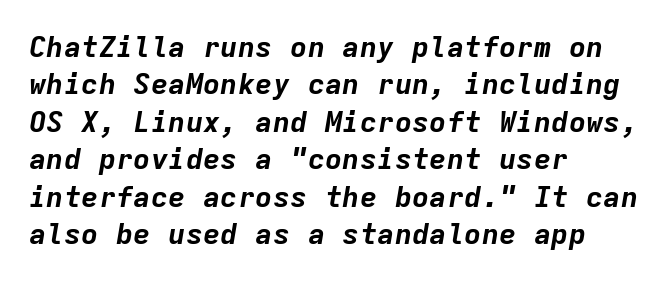
The image shows 29 px bold type, italic (leaning right), monospaced; set left-aligned, normal line spacing (1.29x), normal letter spacing, not underlined; low stroke contrast and a medium x-height.
